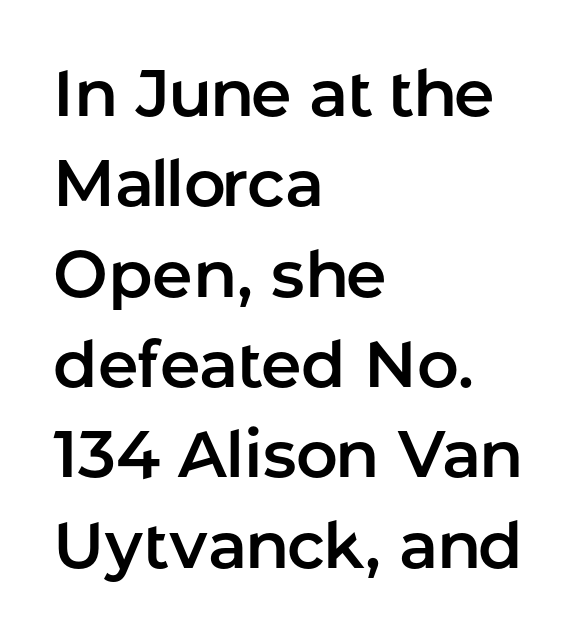
The lines sit at an ordinary, default distance from one another. Honestly, the letter spacing is just normal — you wouldn't notice it. Examine the stroke ends and you'll find no serifs. The text block is weighted toward the left margin, trailing off unevenly rightward. Any mark beneath the type? The region is blank.
